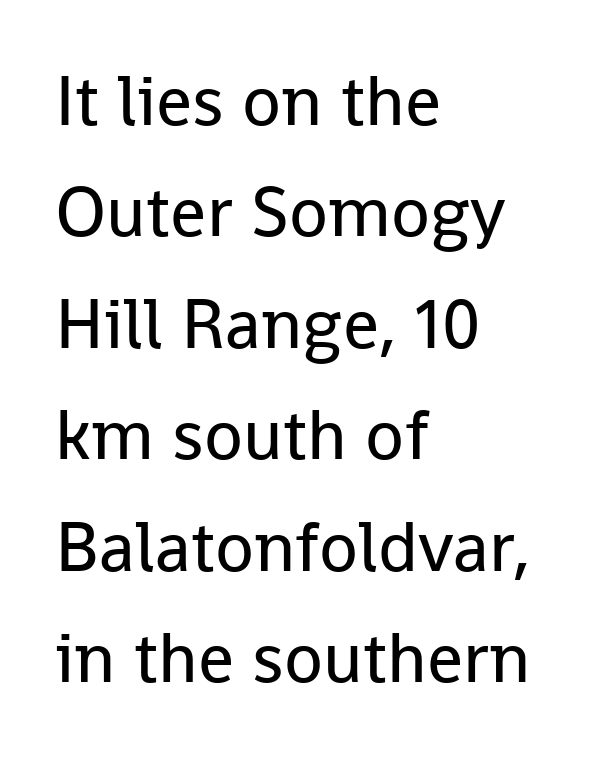
Q: Is the text bold? A: No.
Q: Is the text italic (slanted)? A: No, it is upright.
Q: Is the typeface a serif or a sans-serif typeface? A: Sans-serif.
Q: Is the text underlined? A: No.
Q: How is the paragraph aligned? A: Left-aligned.
Q: Is the spacing between letters normal or unusually wide? A: Normal.
Q: Is the spacing between lines tight, normal or loose? A: Normal.
Q: Width (condensed, normal, or wide)? A: Normal.
Q: Stroke contrast? A: Low.
Q: x-height? A: Medium.
Q: Monospaced? A: No.
